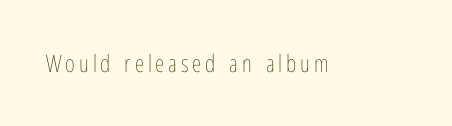
{"italic": "no", "bold": "no", "underline": "no", "glyph_px": 24}
